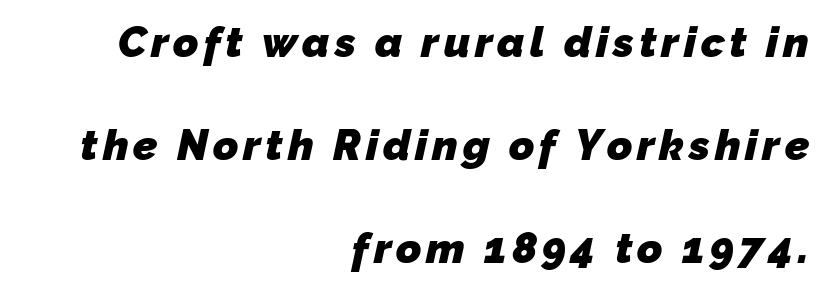
Q: Is the text bold? A: Yes.
Q: Is the typeface a serif or a sans-serif typeface? A: Sans-serif.
Q: Is the text underlined? A: No.
Q: How is the paragraph aligned? A: Right-aligned.
Q: Is the spacing between lines tight, normal or loose? A: Loose.
Q: Width (condensed, normal, or wide)? A: Normal.
Q: Stroke contrast? A: Low.
Q: x-height? A: Medium.
Q: Monospaced? A: No.
